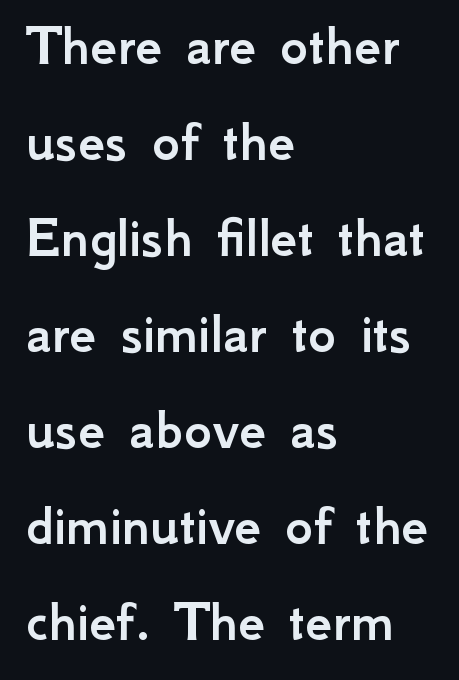
{"serif": "no", "italic": "no", "width": "normal", "stroke_contrast": "low", "x_height": "small", "monospaced": "no", "underline": "no", "align": "left", "line_spacing": "normal", "line_spacing_ratio": 1.6, "letter_spacing": "normal", "letter_spacing_em": 0.0, "glyph_px": 60}
